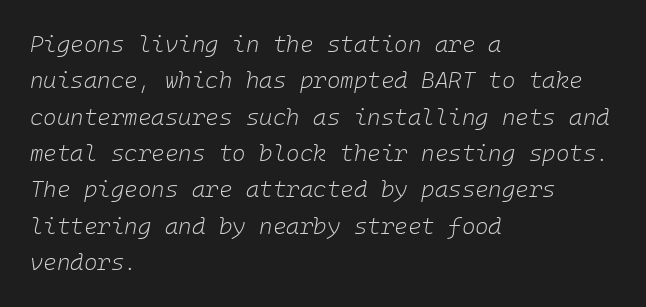
The image shows 23 px text type, italic (leaning right); set left-aligned, normal line spacing (1.58x), normal letter spacing, not underlined.
